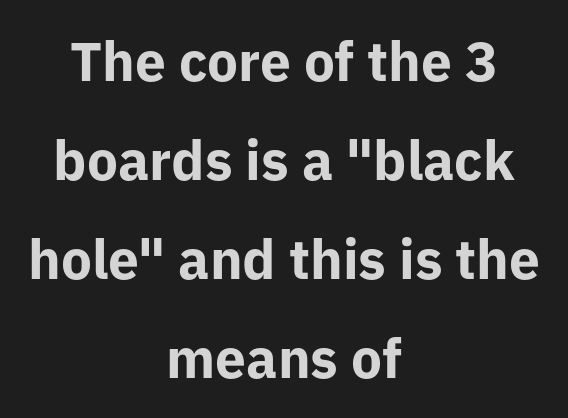
The image shows 55 px bold sans-serif type, upright; set centered, line spacing 1.8x, normal letter spacing, not underlined; low stroke contrast and a medium x-height.
